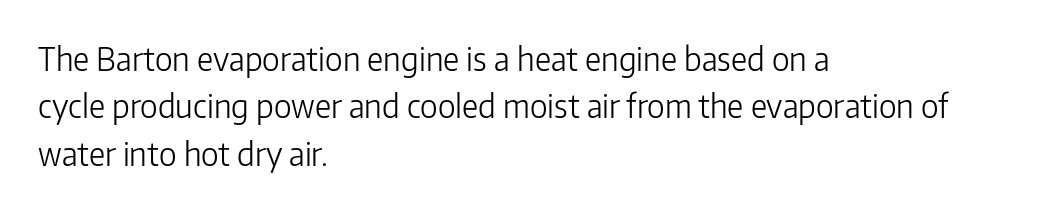
{"serif": "no", "italic": "no", "bold": "no", "weight": "light", "width": "normal", "stroke_contrast": "low", "x_height": "medium", "monospaced": "no", "underline": "no", "align": "left", "line_spacing": "normal", "line_spacing_ratio": 1.48, "letter_spacing": "normal", "letter_spacing_em": 0.0, "glyph_px": 32}
